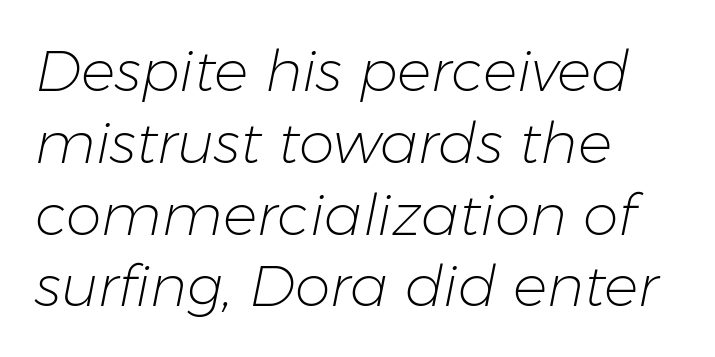
{"italic": "yes", "lean": "right", "slant_degrees": 11, "bold": "no", "weight": "light", "width": "normal", "stroke_contrast": "low", "x_height": "medium", "monospaced": "no", "underline": "no", "align": "left", "line_spacing": "normal", "line_spacing_ratio": 1.26, "letter_spacing": "normal", "letter_spacing_em": 0.0, "glyph_px": 57}
